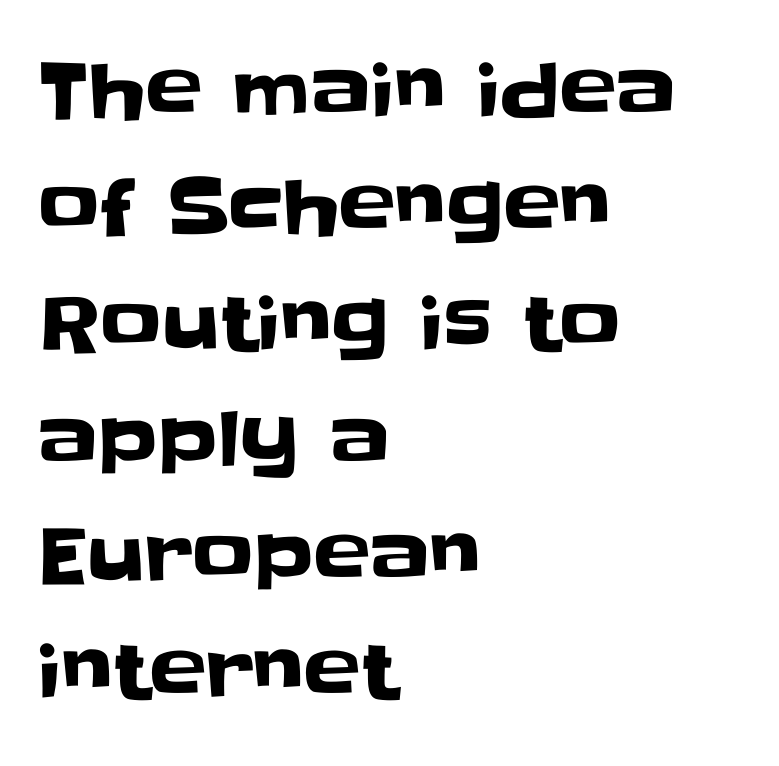
The image shows 76 px sans-serif type, upright; set left-aligned, normal line spacing (1.53x), normal letter spacing, not underlined; low stroke contrast and a large x-height.
